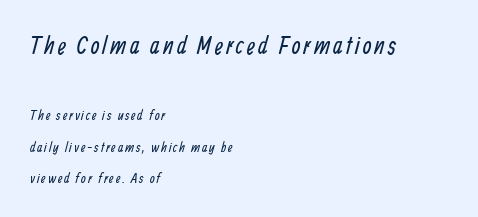
Q: Is the text bold? A: No.
Q: Is the text underlined? A: No.
Q: How is the paragraph aligned? A: Left-aligned.
Q: Is the spacing between lines tight, normal or loose? A: Loose.
Q: Which block of text is set in a larger size, the first (top) or the second (bottom)? A: The first (top) one.
